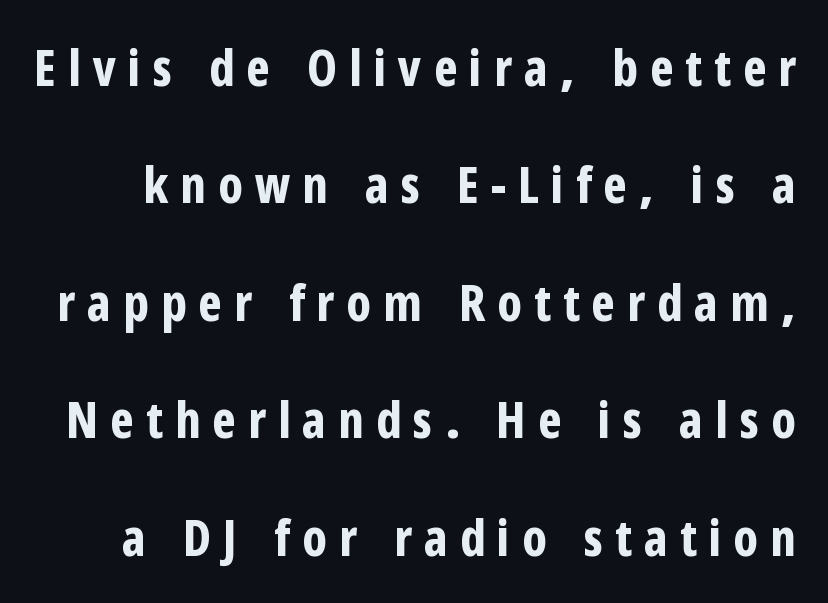
{"serif": "no", "italic": "no", "bold": "yes", "weight": "bold", "width": "condensed", "stroke_contrast": "low", "x_height": "medium", "monospaced": "no", "underline": "no", "line_spacing": "loose", "line_spacing_ratio": 2.35, "letter_spacing": "wide", "letter_spacing_em": 0.24, "glyph_px": 50}
